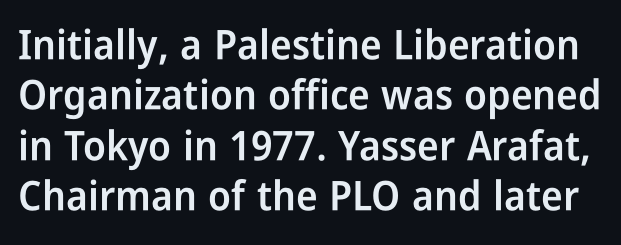
Q: Is the text bold? A: Semi-bold.
Q: Is the text italic (slanted)? A: No, it is upright.
Q: Is the typeface a serif or a sans-serif typeface? A: Sans-serif.
Q: Is the text underlined? A: No.
Q: Is the spacing between letters normal or unusually wide? A: Normal.
Q: Width (condensed, normal, or wide)? A: Condensed.
Q: Stroke contrast? A: Low.
Q: x-height? A: Medium.
Q: Monospaced? A: No.
